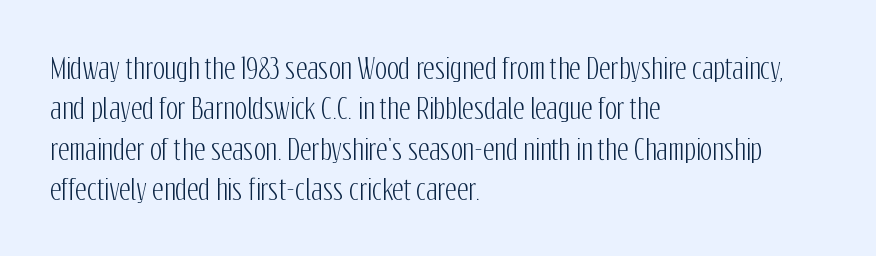
{"serif": "no", "italic": "no", "width": "condensed", "stroke_contrast": "low", "x_height": "medium", "monospaced": "no", "underline": "no", "align": "left", "line_spacing": "normal", "line_spacing_ratio": 1.44, "letter_spacing": "normal", "letter_spacing_em": 0.0, "glyph_px": 28}
